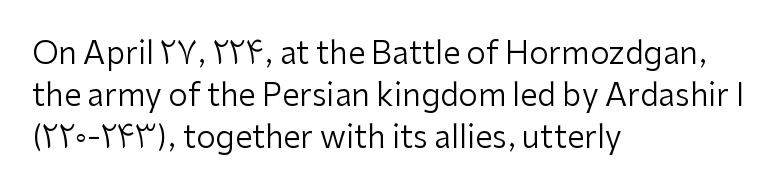
The image shows 31 px regular-weight sans-serif type, upright; set left-aligned, normal line spacing (1.35x), normal letter spacing, not underlined; low stroke contrast and a medium x-height.
